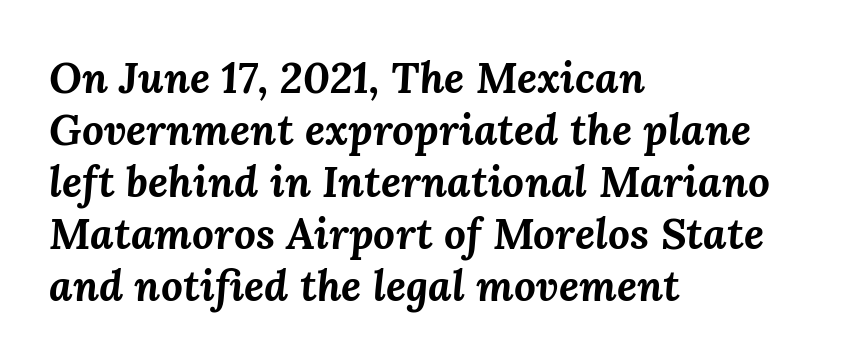
Heavy-handed strokes throughout: this text is bold. Compared with ordinary roman type, these characters are visibly tilted. Observe the ordinary spacing: letters are neighbours, not strangers. The lines in this sample share a left origin and differ only in where they stop. A typesetter would call this proportional, since set widths differ per character.
